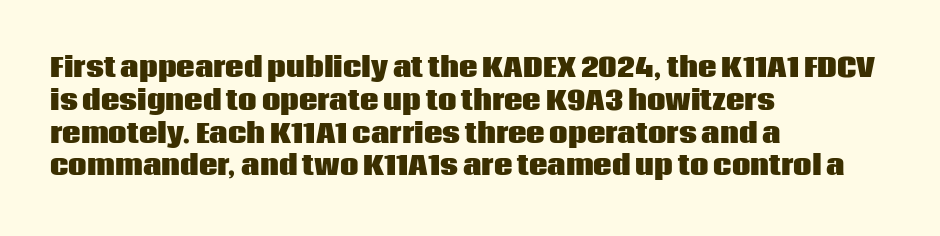
Reading down the column, the eye jumps a familiar distance to each next line. The passage shown is not underscored anywhere. Its strokes are broad and dark, the hallmark of bold type. Quick note: not italic, upright. Observe the ordinary spacing: letters are neighbours, not strangers. Line beginnings align vertically; line endings do not.
